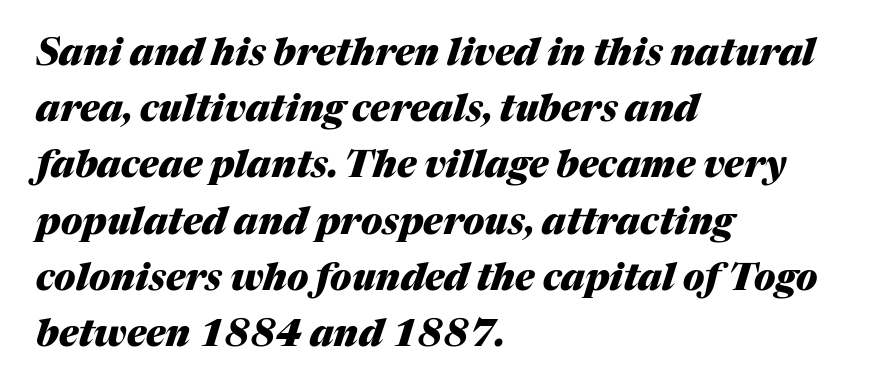
The letters are bold, with thick, heavy strokes. The foot of each line stays bare and open. What stands out about the letter spacing? Nothing — it is the standard amount. The compositor pushed each line to the left boundary. Reading down the column, the eye jumps a familiar distance to each next line. This sample has the flowing, uneven cadence of proportional lettering.
